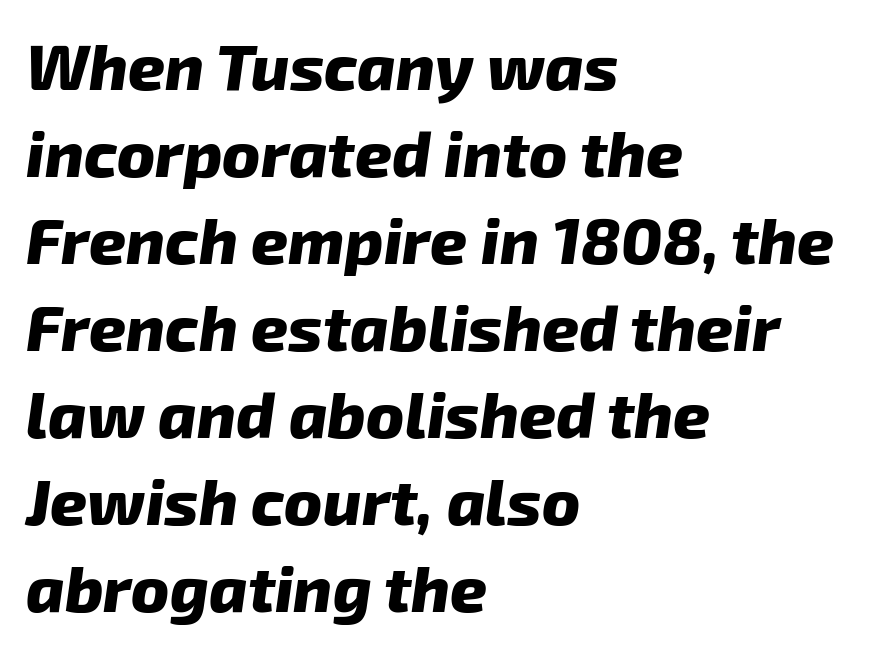
{"italic": "yes", "lean": "right", "slant_degrees": 8, "bold": "yes", "weight": "heavy", "width": "normal", "stroke_contrast": "low", "x_height": "medium", "monospaced": "no", "underline": "no", "align": "left", "line_spacing": "normal", "line_spacing_ratio": 1.36, "letter_spacing": "normal", "letter_spacing_em": 0.0, "glyph_px": 64}
